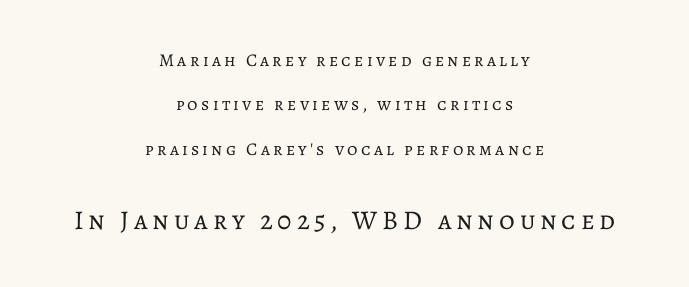
These lines are centered, leaving both edges ragged. The area under the type is left untouched. Block two is the big one; block one sits smaller above it. Is the stroke heavy? The answer is a plain regular-or-lighter.
